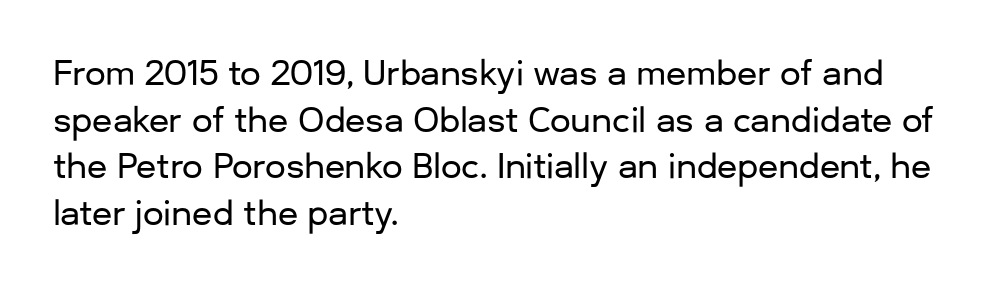
Q: Is the text italic (slanted)? A: No, it is upright.
Q: Is the typeface a serif or a sans-serif typeface? A: Sans-serif.
Q: Is the text underlined? A: No.
Q: How is the paragraph aligned? A: Left-aligned.
Q: Is the spacing between letters normal or unusually wide? A: Normal.
Q: Is the spacing between lines tight, normal or loose? A: Normal.
Q: Width (condensed, normal, or wide)? A: Normal.
Q: Stroke contrast? A: Low.
Q: x-height? A: Medium.
Q: Monospaced? A: No.
